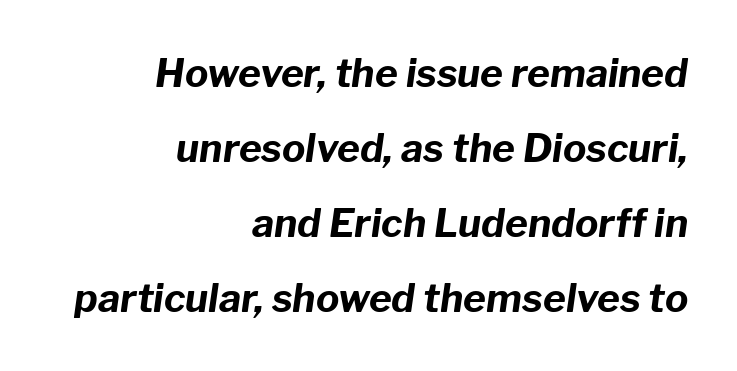
Right-aligned paragraph, ragged on the left. Is this a fixed-width face? No — the glyphs have proportional, varying widths. Honestly, the letter spacing is just normal — you wouldn't notice it. Notice how thick the strokes are: this is what a full bold looks like. Regarding leading, the lines here are spaced well apart. The space beneath each line is pristine and unruled.
